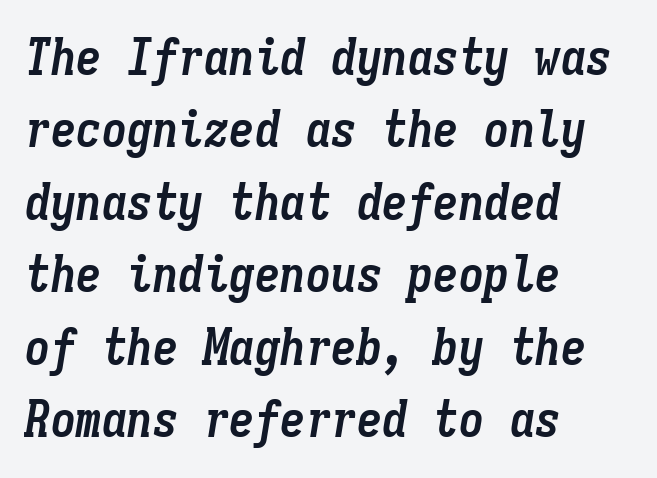
The image shows 51 px semibold, condensed type, italic (leaning right), monospaced; set left-aligned, normal line spacing (1.42x), normal letter spacing, not underlined; low stroke contrast and a medium x-height.
